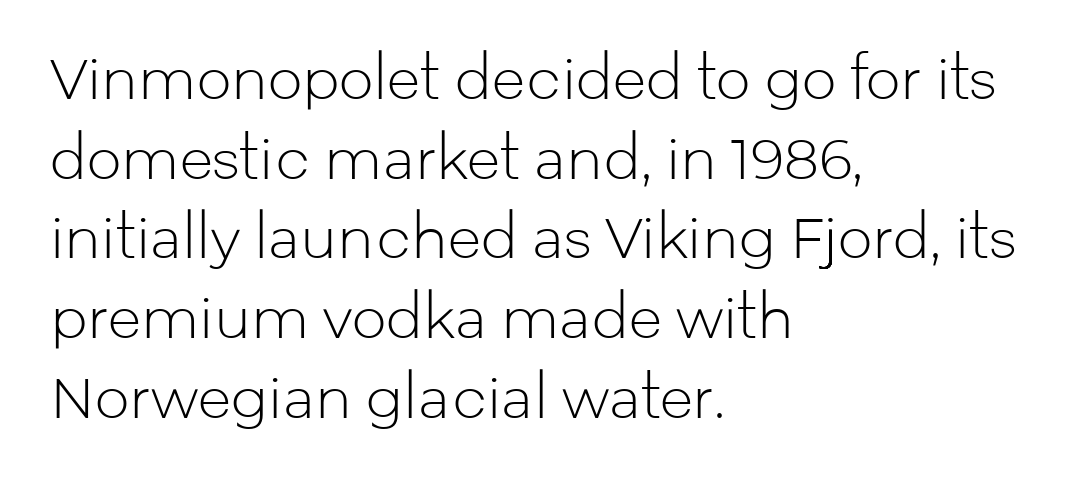
{"serif": "no", "italic": "no", "bold": "no", "weight": "light", "width": "normal", "stroke_contrast": "low", "x_height": "medium", "monospaced": "no", "underline": "no", "align": "left", "line_spacing": "normal", "line_spacing_ratio": 1.45, "letter_spacing": "normal", "letter_spacing_em": 0.0, "glyph_px": 55}
